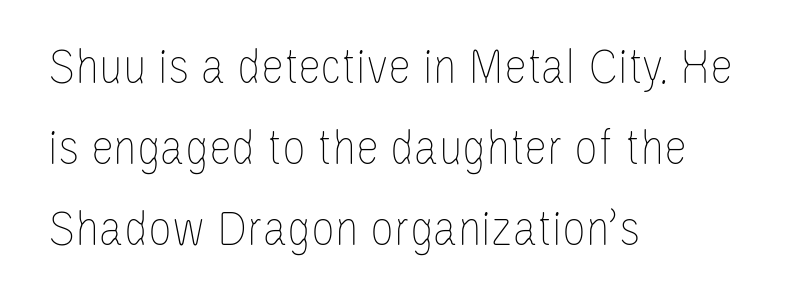
{"italic": "no", "bold": "no", "weight": "thin", "width": "condensed", "stroke_contrast": "low", "x_height": "large", "monospaced": "no", "underline": "no", "align": "left", "line_spacing": "normal", "line_spacing_ratio": 1.56, "letter_spacing": "normal", "letter_spacing_em": 0.0, "glyph_px": 52}
